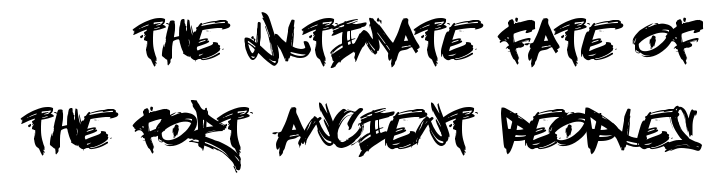
{"serif": "no", "width": "condensed", "x_height": "large", "underline": "no", "align": "right", "line_spacing_ratio": 1.79, "letter_spacing": "normal", "letter_spacing_em": 0.0, "glyph_px": 50}
